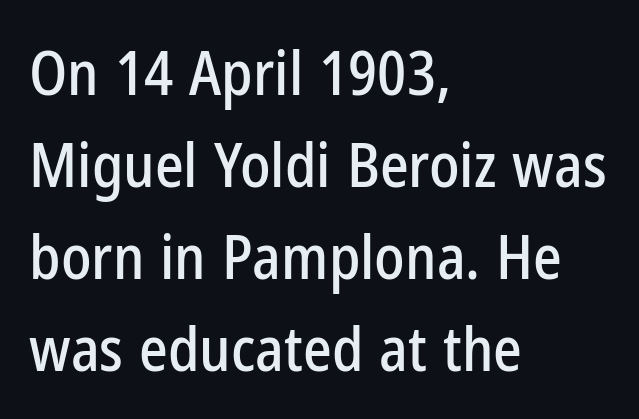
Q: Is the text italic (slanted)? A: No, it is upright.
Q: Is the typeface a serif or a sans-serif typeface? A: Sans-serif.
Q: Is the text underlined? A: No.
Q: How is the paragraph aligned? A: Left-aligned.
Q: Is the spacing between letters normal or unusually wide? A: Normal.
Q: Is the spacing between lines tight, normal or loose? A: Normal.
Q: Width (condensed, normal, or wide)? A: Condensed.
Q: Stroke contrast? A: Low.
Q: x-height? A: Medium.
Q: Monospaced? A: No.
